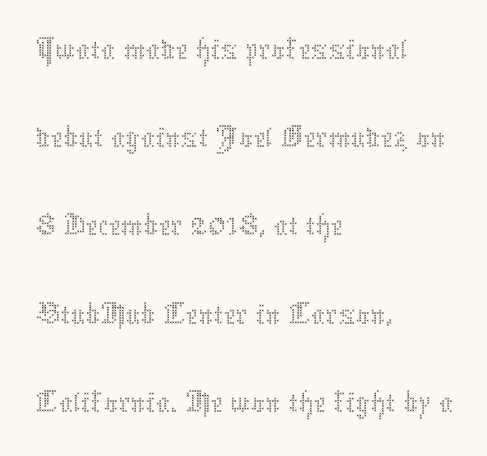
Q: Is the text bold? A: No.
Q: Is the text italic (slanted)? A: No, it is upright.
Q: Is the text underlined? A: No.
Q: How is the paragraph aligned? A: Left-aligned.
Q: Is the spacing between letters normal or unusually wide? A: Normal.
Q: Is the spacing between lines tight, normal or loose? A: Normal.
Q: Width (condensed, normal, or wide)? A: Normal.
Q: Stroke contrast? A: Medium.
Q: x-height? A: Medium.
Q: Monospaced? A: No.
